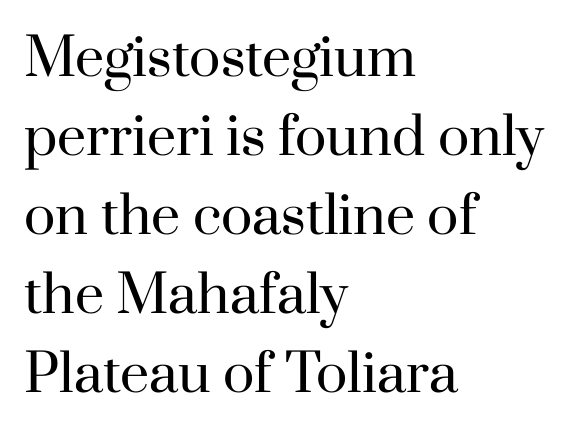
The image shows 52 px regular-weight serif type, upright; set left-aligned, normal line spacing (1.52x), normal letter spacing, not underlined; high stroke contrast and a small x-height.
